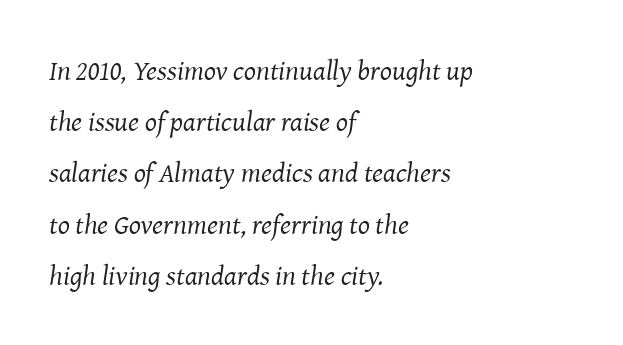
The image shows 28 px regular-weight serif type, italic (leaning right); set left-aligned, line spacing 1.83x, normal letter spacing, not underlined; medium stroke contrast and a medium x-height.
